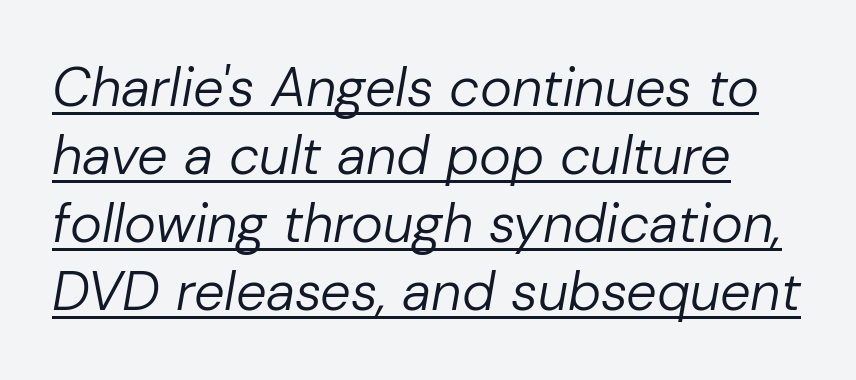
Q: Is the text bold? A: No.
Q: Is the text italic (slanted)? A: Yes, it leans right by about 10 degrees.
Q: Is the text underlined? A: Yes.
Q: Is the spacing between letters normal or unusually wide? A: Normal.
Q: Is the spacing between lines tight, normal or loose? A: Normal.
Q: Width (condensed, normal, or wide)? A: Normal.
Q: Stroke contrast? A: Low.
Q: x-height? A: Medium.
Q: Monospaced? A: No.
